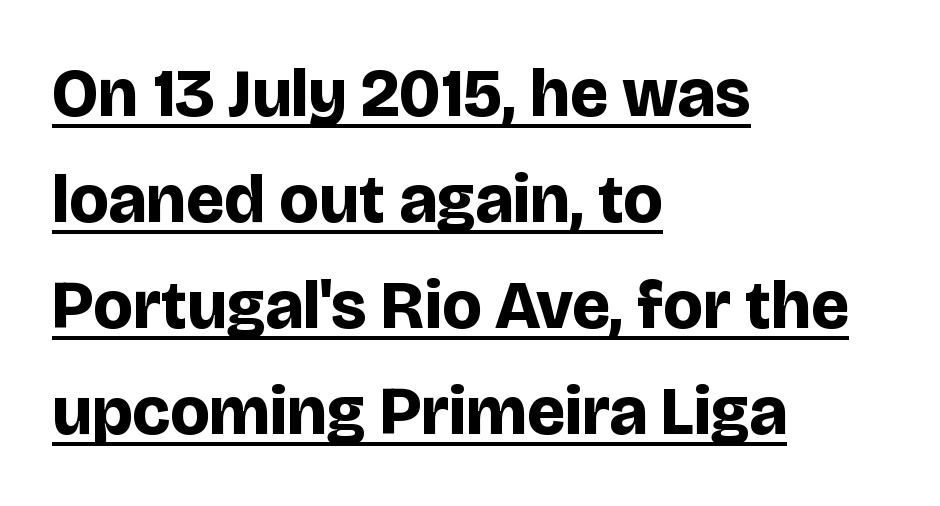
Q: Is the text bold? A: Yes.
Q: Is the text italic (slanted)? A: No, it is upright.
Q: Is the typeface a serif or a sans-serif typeface? A: Sans-serif.
Q: Is the text underlined? A: Yes.
Q: How is the paragraph aligned? A: Left-aligned.
Q: Is the spacing between letters normal or unusually wide? A: Normal.
Q: Is the spacing between lines tight, normal or loose? A: Normal.
Q: Width (condensed, normal, or wide)? A: Normal.
Q: Stroke contrast? A: Low.
Q: x-height? A: Large.
Q: Monospaced? A: No.
